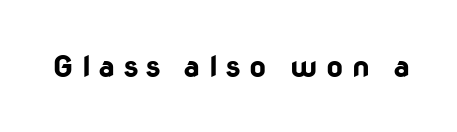
Q: Is the text bold? A: Yes.
Q: Is the text italic (slanted)? A: No, it is upright.
Q: Is the typeface a serif or a sans-serif typeface? A: Sans-serif.
Q: Is the text underlined? A: No.
Q: Is the spacing between letters normal or unusually wide? A: Unusually wide.
Q: Width (condensed, normal, or wide)? A: Normal.
Q: Stroke contrast? A: Low.
Q: x-height? A: Medium.
Q: Monospaced? A: No.
